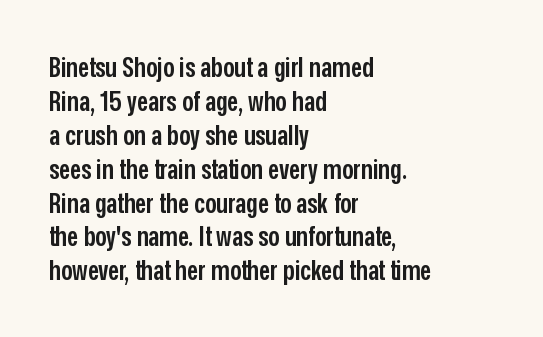
{"serif": "no", "italic": "no", "bold": "semi", "weight": "semibold", "width": "condensed", "stroke_contrast": "low", "x_height": "medium", "monospaced": "no", "underline": "no", "align": "left", "line_spacing_ratio": 1.21, "letter_spacing": "normal", "letter_spacing_em": 0.0, "glyph_px": 28}
